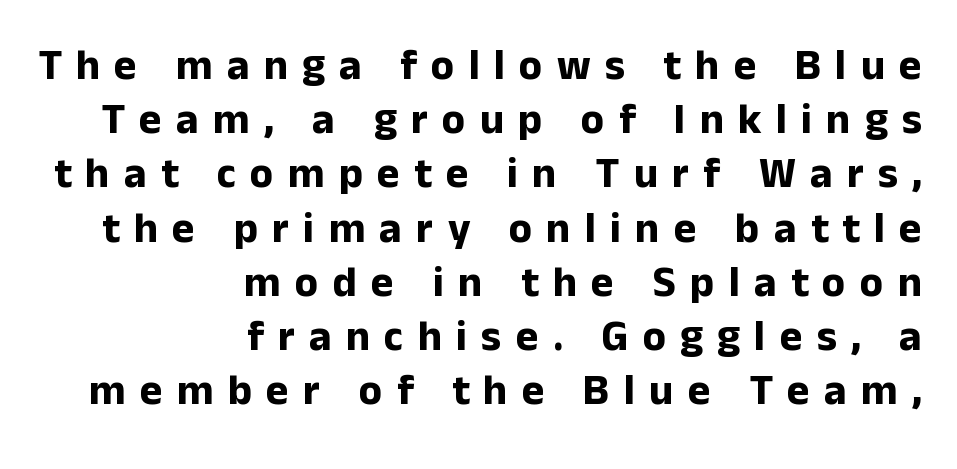
Q: Is the text bold? A: Yes.
Q: Is the text italic (slanted)? A: No, it is upright.
Q: Is the typeface a serif or a sans-serif typeface? A: Sans-serif.
Q: Is the text underlined? A: No.
Q: How is the paragraph aligned? A: Right-aligned.
Q: Is the spacing between letters normal or unusually wide? A: Unusually wide.
Q: Is the spacing between lines tight, normal or loose? A: Normal.
Q: Width (condensed, normal, or wide)? A: Normal.
Q: Stroke contrast? A: Low.
Q: x-height? A: Medium.
Q: Monospaced? A: No.
